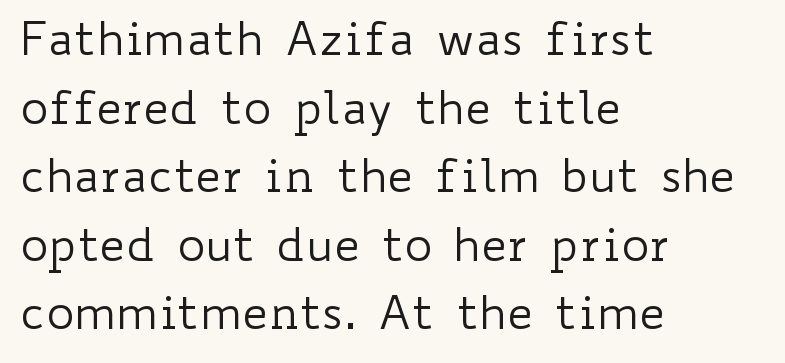
Q: Is the text bold? A: No.
Q: Is the text italic (slanted)? A: No, it is upright.
Q: Is the text underlined? A: No.
Q: How is the paragraph aligned? A: Left-aligned.
Q: Is the spacing between letters normal or unusually wide? A: Normal.
Q: Is the spacing between lines tight, normal or loose? A: Normal.
Q: Width (condensed, normal, or wide)? A: Wide.
Q: Stroke contrast? A: Low.
Q: x-height? A: Small.
Q: Monospaced? A: No.
